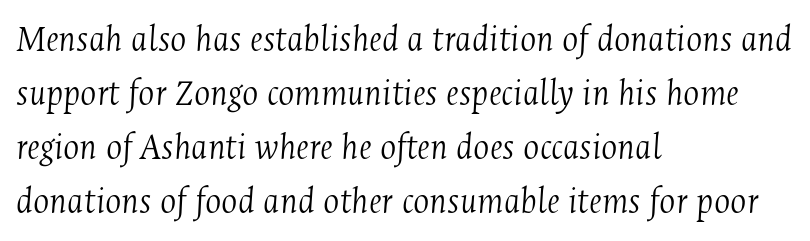
Q: Is the text bold? A: No.
Q: Is the text italic (slanted)? A: Yes, it leans right by about 4 degrees.
Q: Is the typeface a serif or a sans-serif typeface? A: Serif.
Q: Is the text underlined? A: No.
Q: How is the paragraph aligned? A: Left-aligned.
Q: Is the spacing between letters normal or unusually wide? A: Normal.
Q: Is the spacing between lines tight, normal or loose? A: Normal.
Q: Width (condensed, normal, or wide)? A: Condensed.
Q: Stroke contrast? A: Medium.
Q: x-height? A: Medium.
Q: Monospaced? A: No.
